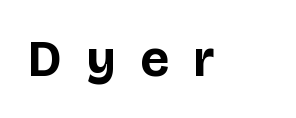
{"serif": "no", "italic": "no", "bold": "yes", "weight": "bold", "width": "normal", "stroke_contrast": "low", "x_height": "large", "monospaced": "no", "underline": "no", "letter_spacing": "wide", "letter_spacing_em": 0.48, "glyph_px": 51}
